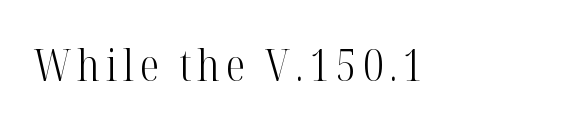
Q: Is the text bold? A: No.
Q: Is the text italic (slanted)? A: No, it is upright.
Q: Is the typeface a serif or a sans-serif typeface? A: Serif.
Q: Is the text underlined? A: No.
Q: Width (condensed, normal, or wide)? A: Condensed.
Q: Stroke contrast? A: High.
Q: x-height? A: Medium.
Q: Monospaced? A: No.
